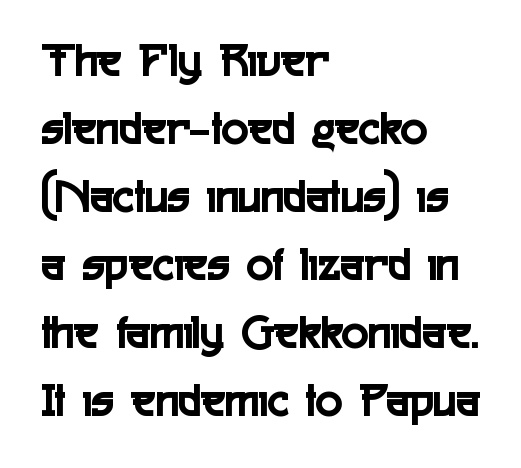
{"serif": "no", "italic": "no", "width": "condensed", "x_height": "medium", "monospaced": "no", "underline": "no", "align": "left", "line_spacing": "normal", "line_spacing_ratio": 1.36, "letter_spacing": "normal", "letter_spacing_em": 0.0, "glyph_px": 50}
